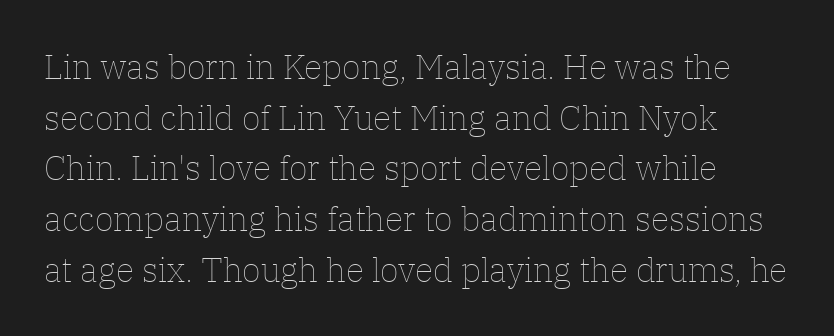
When letters stand straight like this, we call the style roman or upright. The passage shown is typed in a proportional face where columns would drift. The foot of each line stays bare and open. Weight: not bold — regular or lighter. Does the leading feel generous? No, just average. Spacing between characters is what you'd get straight out of the box.
